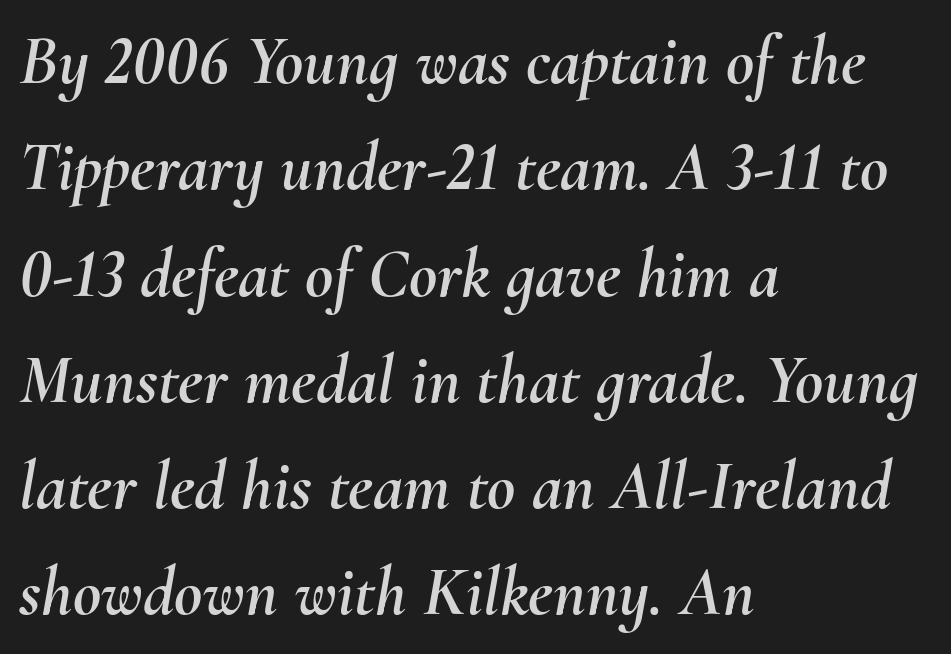
{"italic": "yes", "lean": "right", "slant_degrees": 10, "width": "normal", "stroke_contrast": "medium", "x_height": "small", "monospaced": "no", "underline": "no", "align": "left", "line_spacing": "normal", "line_spacing_ratio": 1.54, "letter_spacing": "normal", "letter_spacing_em": 0.0, "glyph_px": 69}
